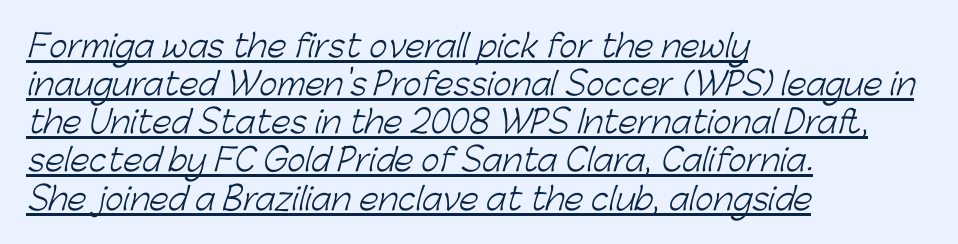
{"serif": "no", "bold": "no", "weight": "light", "width": "normal", "stroke_contrast": "low", "x_height": "medium", "monospaced": "no", "underline": "yes", "align": "left", "line_spacing_ratio": 1.23, "letter_spacing": "normal", "letter_spacing_em": 0.0, "glyph_px": 31}
